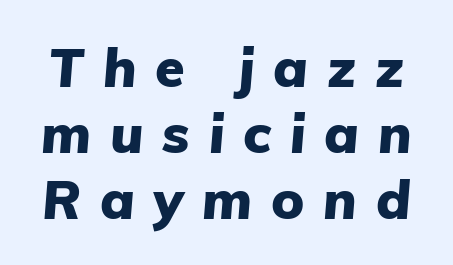
{"italic": "yes", "lean": "right", "slant_degrees": 5, "bold": "yes", "weight": "heavy", "width": "normal", "stroke_contrast": "low", "x_height": "medium", "monospaced": "no", "underline": "no", "line_spacing_ratio": 1.22, "letter_spacing": "wide", "letter_spacing_em": 0.35, "glyph_px": 54}
